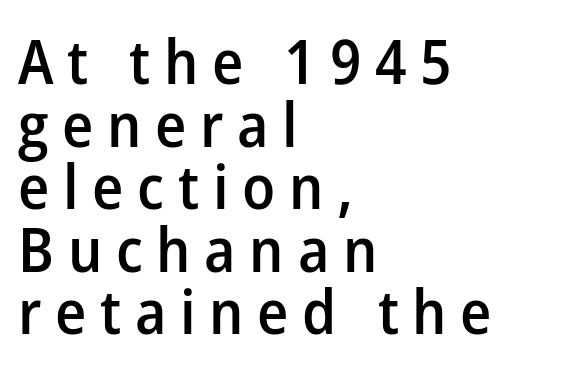
The space directly below the letters is spotless. The compositor pushed each line to the left boundary. Character widths vary here, with narrow letters taking less room than wide ones. The passage shown is semibold, sitting just below true bold. Stroke terminals: plain, sans-serif. Vertical spacing — tight.
